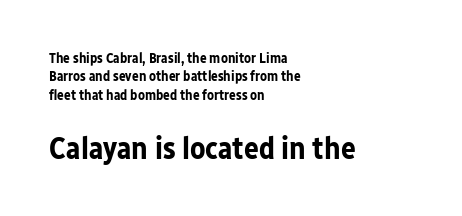
Q: Is the text bold? A: Yes.
Q: Is the text italic (slanted)? A: No, it is upright.
Q: Is the typeface a serif or a sans-serif typeface? A: Sans-serif.
Q: Is the text underlined? A: No.
Q: How is the paragraph aligned? A: Left-aligned.
Q: Is the spacing between letters normal or unusually wide? A: Normal.
Q: Is the spacing between lines tight, normal or loose? A: Normal.
Q: Which block of text is set in a larger size, the first (top) or the second (bottom)? A: The second (bottom) one.
Q: Width (condensed, normal, or wide)? A: Normal.
Q: Stroke contrast? A: Low.
Q: x-height? A: Medium.
Q: Monospaced? A: No.
